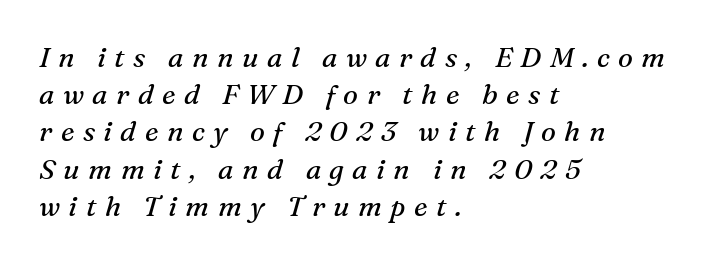
The passage shown is typed in a proportional face where columns would drift. Alignment: flush left. This is oblique type, the kind used for emphasis or titles. Typographically, this falls in the serif category.
